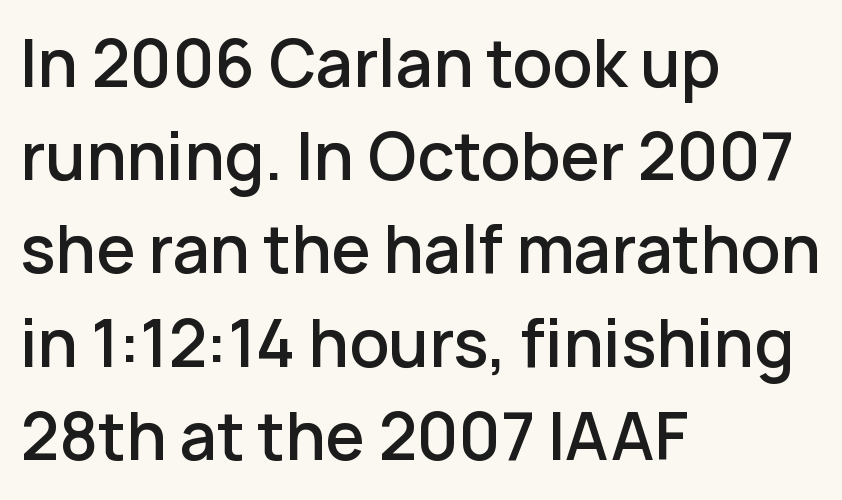
The image shows 63 px semibold sans-serif type, upright; set left-aligned, normal line spacing (1.48x), normal letter spacing, not underlined; low stroke contrast and a medium x-height.
